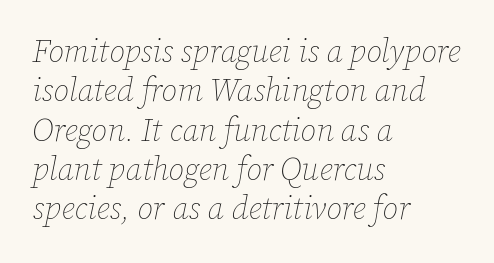
The image shows 32 px thin type, italic (leaning right); set left-aligned, line spacing 1.23x, normal letter spacing, not underlined; low stroke contrast and a medium x-height.
